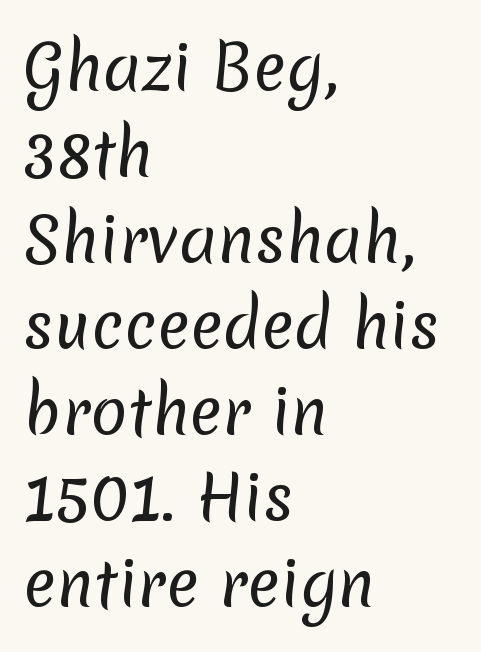
Typeset ragged right — the left edge is the straight one. The letterforms sit at book weight or below. Quick note: underline off. Reading down the column, the eye jumps a familiar distance to each next line.
